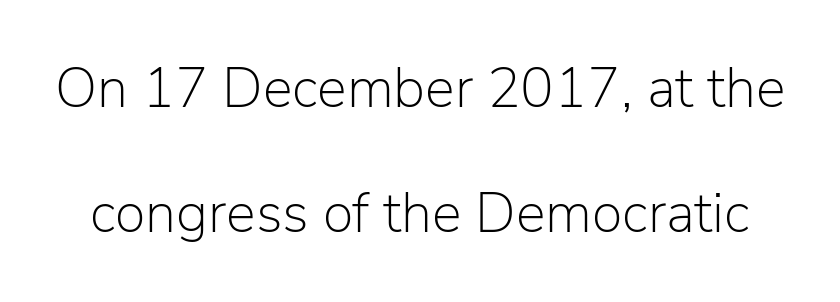
Q: Is the text bold? A: No.
Q: Is the text italic (slanted)? A: No, it is upright.
Q: Is the typeface a serif or a sans-serif typeface? A: Sans-serif.
Q: Is the text underlined? A: No.
Q: Is the spacing between letters normal or unusually wide? A: Normal.
Q: Is the spacing between lines tight, normal or loose? A: Loose.
Q: Width (condensed, normal, or wide)? A: Normal.
Q: Stroke contrast? A: Low.
Q: x-height? A: Medium.
Q: Monospaced? A: No.
